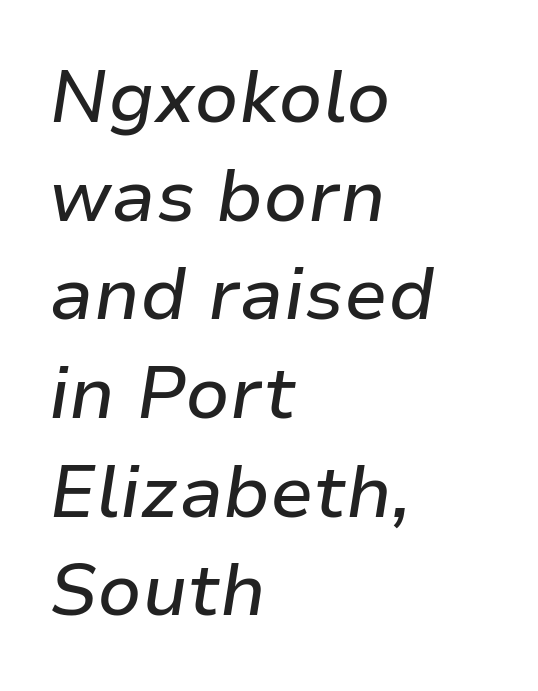
Q: Is the text italic (slanted)? A: Yes, it leans right by about 9 degrees.
Q: Is the text underlined? A: No.
Q: How is the paragraph aligned? A: Left-aligned.
Q: Is the spacing between letters normal or unusually wide? A: Normal.
Q: Is the spacing between lines tight, normal or loose? A: Normal.
Q: Width (condensed, normal, or wide)? A: Normal.
Q: Stroke contrast? A: Low.
Q: x-height? A: Medium.
Q: Monospaced? A: No.
